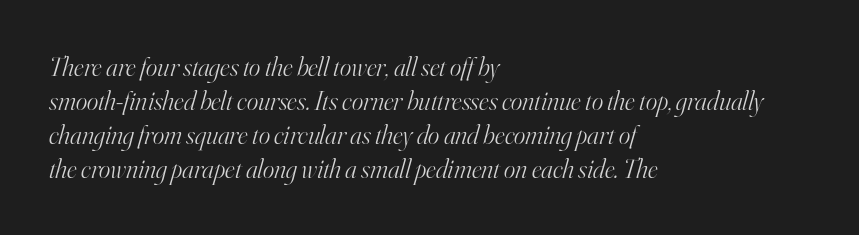
Q: Is the text bold? A: No.
Q: Is the text italic (slanted)? A: Yes, it leans right by about 16 degrees.
Q: Is the text underlined? A: No.
Q: How is the paragraph aligned? A: Left-aligned.
Q: Is the spacing between letters normal or unusually wide? A: Normal.
Q: Is the spacing between lines tight, normal or loose? A: Normal.
